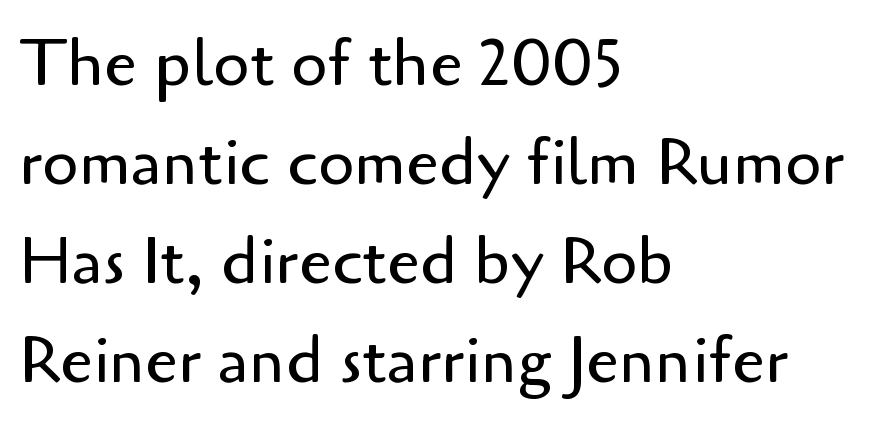
Q: Is the text bold? A: No.
Q: Is the text italic (slanted)? A: No, it is upright.
Q: Is the typeface a serif or a sans-serif typeface? A: Sans-serif.
Q: Is the text underlined? A: No.
Q: How is the paragraph aligned? A: Left-aligned.
Q: Is the spacing between letters normal or unusually wide? A: Normal.
Q: Is the spacing between lines tight, normal or loose? A: Normal.
Q: Width (condensed, normal, or wide)? A: Normal.
Q: Stroke contrast? A: Low.
Q: x-height? A: Small.
Q: Monospaced? A: No.
